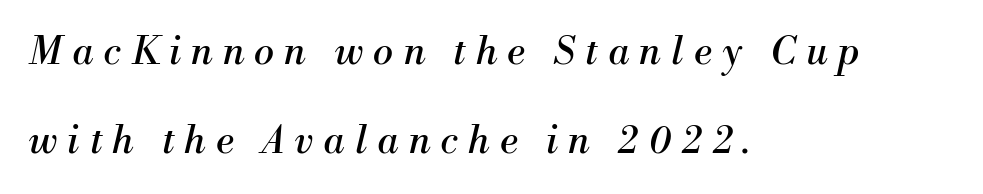
{"serif": "yes", "italic": "yes", "lean": "right", "slant_degrees": 13, "bold": "no", "weight": "regular", "width": "normal", "stroke_contrast": "medium", "x_height": "small", "monospaced": "no", "underline": "no", "align": "left", "line_spacing": "loose", "line_spacing_ratio": 2.34, "letter_spacing": "wide", "letter_spacing_em": 0.27, "glyph_px": 38}
